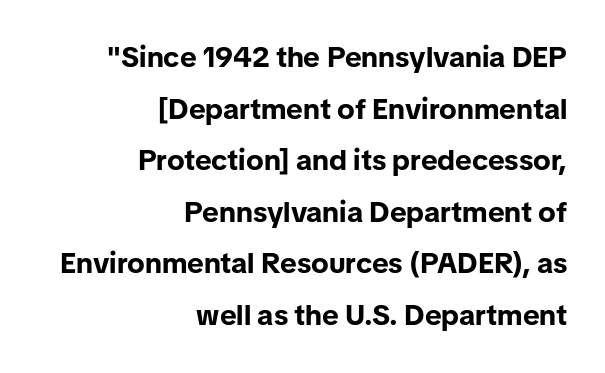
Q: Is the text bold? A: Yes.
Q: Is the text italic (slanted)? A: No, it is upright.
Q: Is the typeface a serif or a sans-serif typeface? A: Sans-serif.
Q: Is the text underlined? A: No.
Q: How is the paragraph aligned? A: Right-aligned.
Q: Is the spacing between letters normal or unusually wide? A: Normal.
Q: Width (condensed, normal, or wide)? A: Normal.
Q: Stroke contrast? A: Low.
Q: x-height? A: Medium.
Q: Monospaced? A: No.
